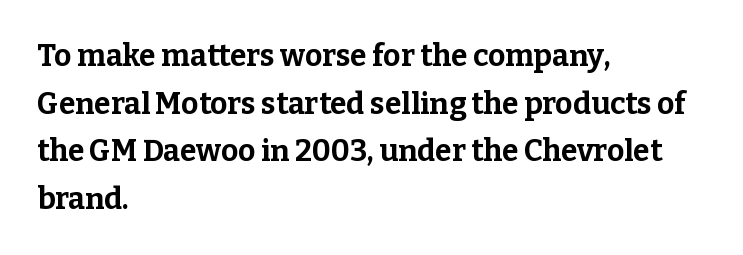
Q: Is the text bold? A: Yes.
Q: Is the text italic (slanted)? A: No, it is upright.
Q: Is the typeface a serif or a sans-serif typeface? A: Serif.
Q: Is the text underlined? A: No.
Q: How is the paragraph aligned? A: Left-aligned.
Q: Is the spacing between letters normal or unusually wide? A: Normal.
Q: Is the spacing between lines tight, normal or loose? A: Normal.
Q: Width (condensed, normal, or wide)? A: Normal.
Q: Stroke contrast? A: Low.
Q: x-height? A: Medium.
Q: Monospaced? A: No.
